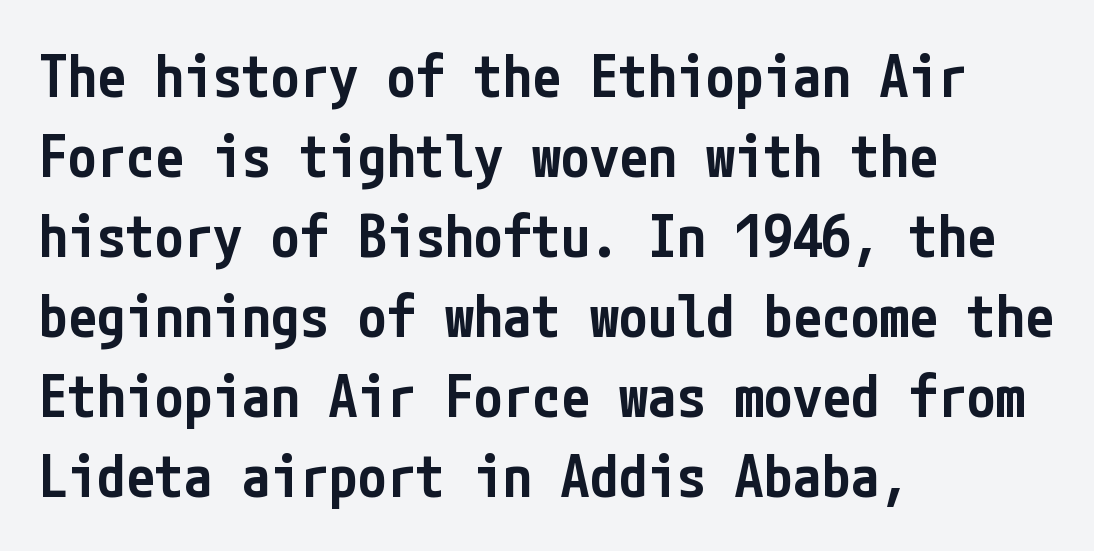
Rows of type keep a routine distance in the vertical direction. Glance below the letters and you will spot only blank space. Nothing sits at the stroke ends, so this counts as sans-serif. Words appear dense and cohesive because spacing is normal.
